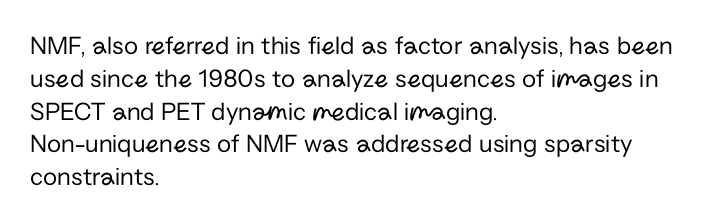
Check the space under the baseline: it is left empty. Posture: upright roman. Is the type heavy? It reads as light-to-regular instead. One-word summary of the alignment: left. The line-height multiplier appears to be the usual default.
